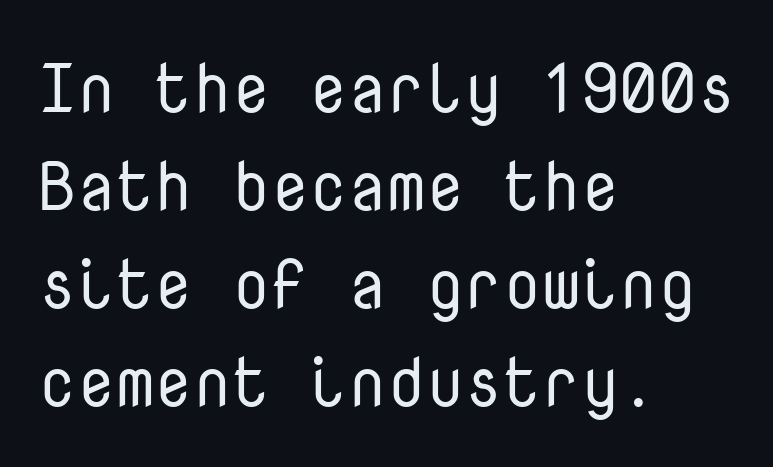
Q: Is the text bold? A: No.
Q: Is the text italic (slanted)? A: No, it is upright.
Q: Is the typeface a serif or a sans-serif typeface? A: Sans-serif.
Q: Is the text underlined? A: No.
Q: How is the paragraph aligned? A: Left-aligned.
Q: Is the spacing between letters normal or unusually wide? A: Normal.
Q: Is the spacing between lines tight, normal or loose? A: Normal.
Q: Width (condensed, normal, or wide)? A: Normal.
Q: Stroke contrast? A: Low.
Q: x-height? A: Medium.
Q: Monospaced? A: Yes.
